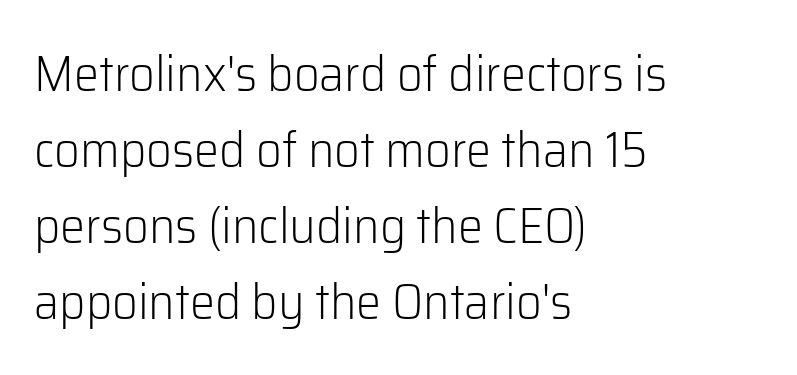
Q: Is the text bold? A: No.
Q: Is the text italic (slanted)? A: No, it is upright.
Q: Is the typeface a serif or a sans-serif typeface? A: Sans-serif.
Q: Is the text underlined? A: No.
Q: How is the paragraph aligned? A: Left-aligned.
Q: Is the spacing between letters normal or unusually wide? A: Normal.
Q: Is the spacing between lines tight, normal or loose? A: Normal.
Q: Width (condensed, normal, or wide)? A: Normal.
Q: Stroke contrast? A: Low.
Q: x-height? A: Medium.
Q: Monospaced? A: No.
